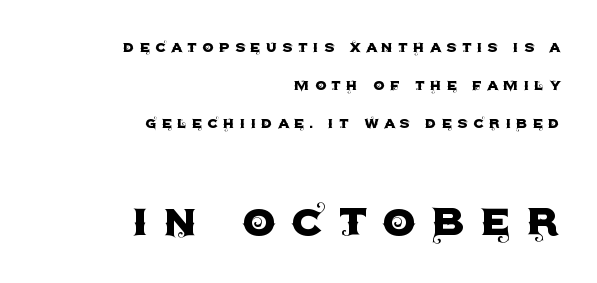
Characters remain perfectly vertical along every line. Letterform terminals end flat and unadorned throughout the passage. Does the bottom block carry the larger type? Yes, it does. The space directly below the letters is spotless. The passage shown is typed in a proportional face where columns would drift.
